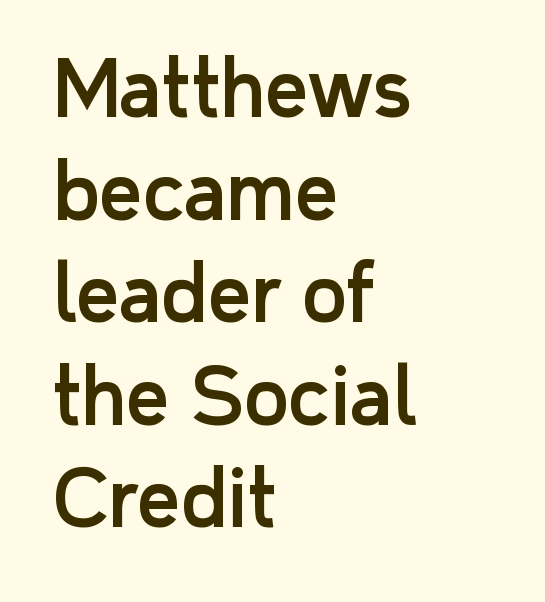
The axis of the letterforms is exactly vertical. The passage shown is typed in a proportional face where columns would drift. The passage shown stacks its lines at a standard gap. Bare-footed words on every line.
